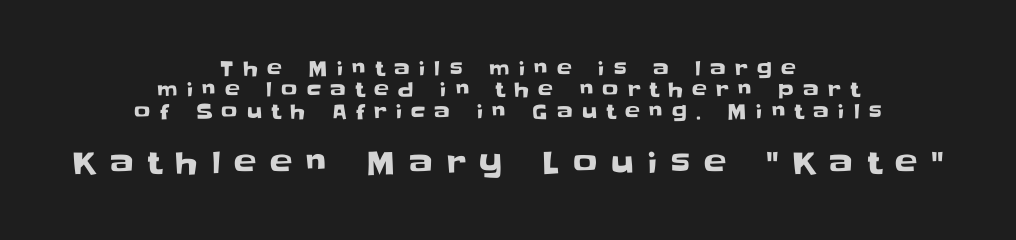
Q: Is the text italic (slanted)? A: No, it is upright.
Q: Is the typeface a serif or a sans-serif typeface? A: Sans-serif.
Q: Is the text underlined? A: No.
Q: How is the paragraph aligned? A: Centered.
Q: Is the spacing between letters normal or unusually wide? A: Unusually wide.
Q: Is the spacing between lines tight, normal or loose? A: Tight.
Q: Which block of text is set in a larger size, the first (top) or the second (bottom)? A: The second (bottom) one.
Q: Width (condensed, normal, or wide)? A: Normal.
Q: Stroke contrast? A: Low.
Q: x-height? A: Large.
Q: Monospaced? A: No.
